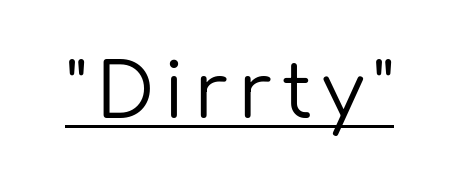
Notice how the stems are strictly vertical — no italics here. Vertical stems look standard width or narrower in stroke. The face used here is proportionally spaced, like ordinary book or web type. Looks like someone drew a line under every word here. These lines are composed in type without serifs.
